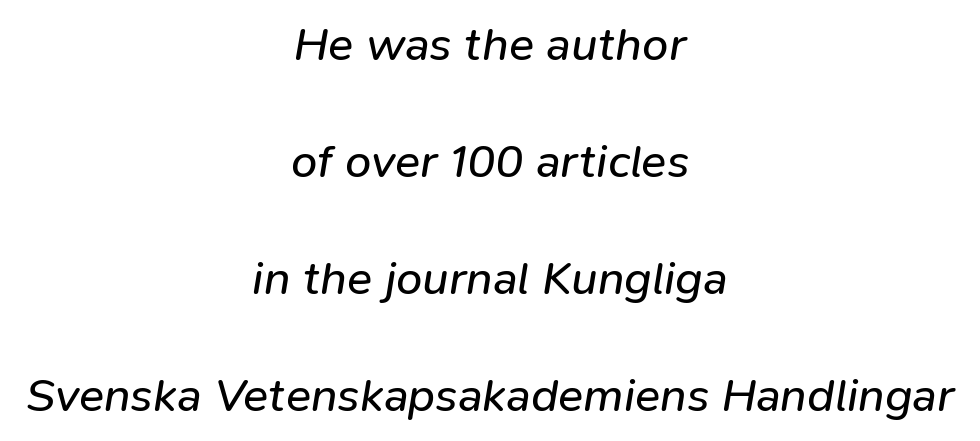
The image shows 47 px regular-weight type, italic (leaning right); set centered, loose line spacing (2.49x), normal letter spacing, not underlined; low stroke contrast and a medium x-height.
